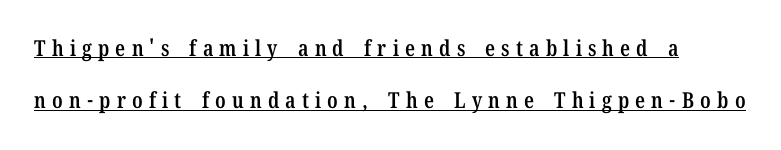
Q: Is the text bold? A: Semi-bold.
Q: Is the text italic (slanted)? A: No, it is upright.
Q: Is the text underlined? A: Yes.
Q: Is the spacing between letters normal or unusually wide? A: Unusually wide.
Q: Is the spacing between lines tight, normal or loose? A: Loose.
